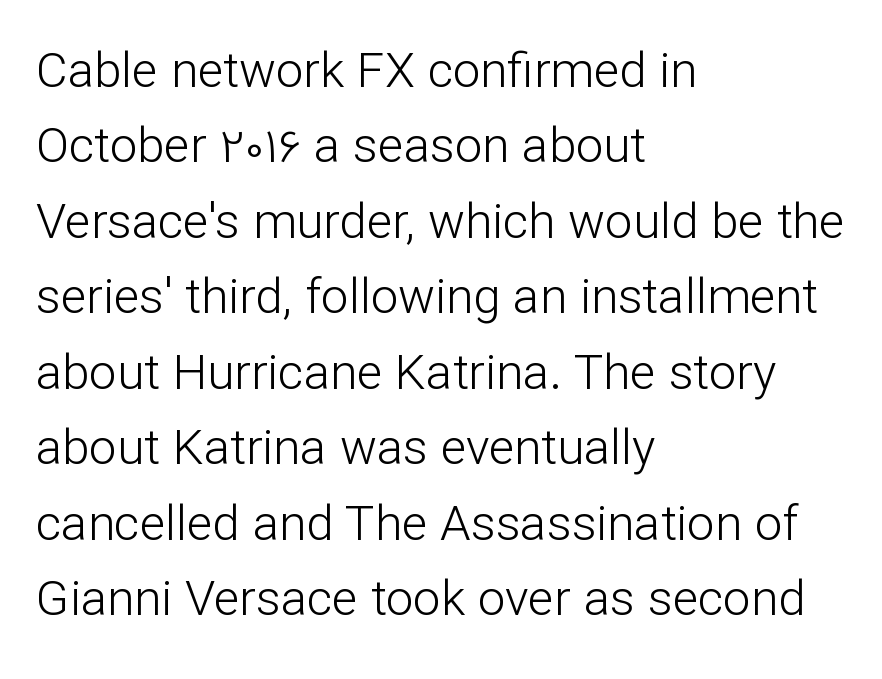
{"serif": "no", "italic": "no", "bold": "no", "weight": "light", "width": "normal", "stroke_contrast": "low", "x_height": "medium", "monospaced": "no", "underline": "no", "align": "left", "line_spacing": "normal", "line_spacing_ratio": 1.54, "letter_spacing": "normal", "letter_spacing_em": 0.0, "glyph_px": 49}
